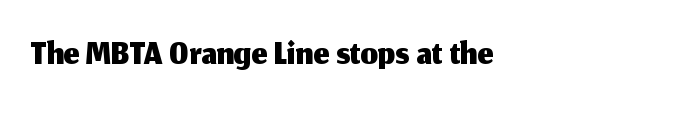
{"serif": "no", "italic": "no", "width": "normal", "stroke_contrast": "medium", "x_height": "medium", "monospaced": "no", "underline": "no", "letter_spacing": "normal", "letter_spacing_em": 0.0, "glyph_px": 55}
